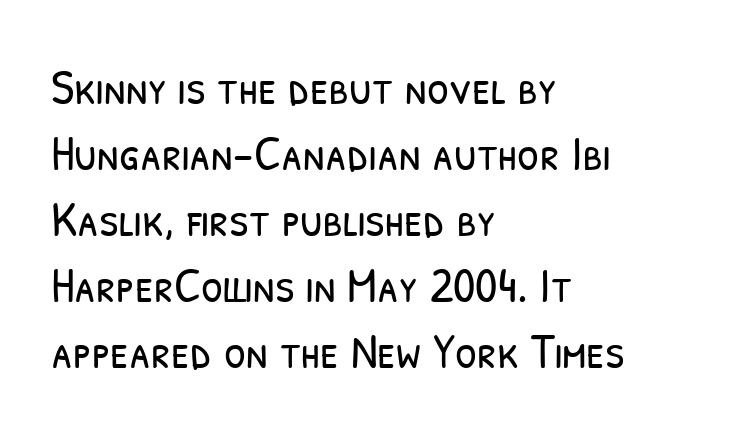
{"serif": "no", "bold": "no", "weight": "light", "width": "condensed", "stroke_contrast": "low", "x_height": "medium", "monospaced": "no", "underline": "no", "align": "left", "line_spacing": "normal", "line_spacing_ratio": 1.32, "letter_spacing": "normal", "letter_spacing_em": 0.0, "glyph_px": 50}
